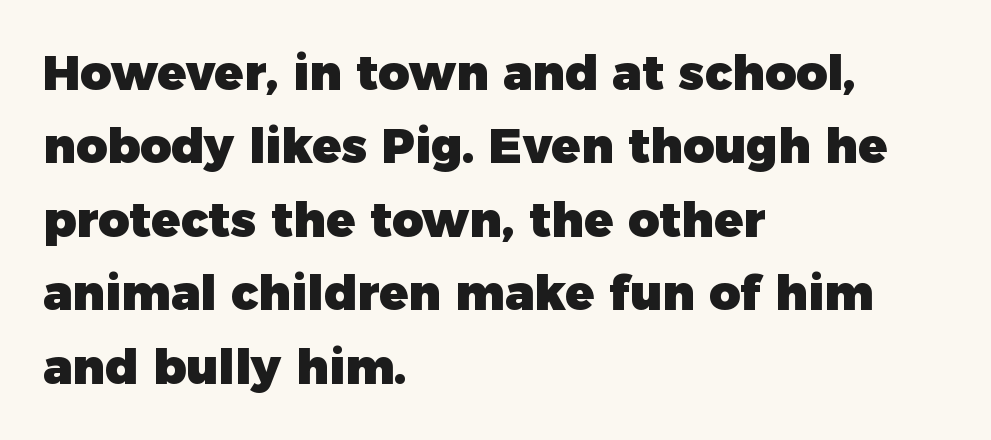
The image shows 48 px heavy sans-serif type, upright; set left-aligned, normal line spacing (1.53x), normal letter spacing, not underlined; low stroke contrast and a medium x-height.
